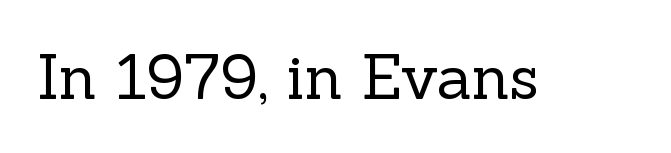
The space directly below the letters is spotless. The tracking reads as untouched default to a designer's eye. Posture: straight, roman, zero tilt. Counters stay open thanks to moderate or lighter strokes. The characters display serif detailing at their extremities.
